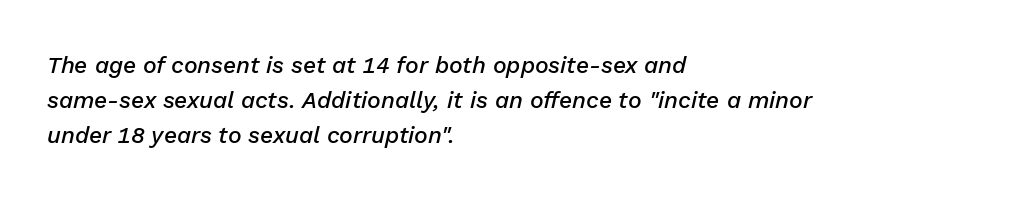
Line starts are locked; line ends wander. No extra tracking has been applied to these lines. Nobody drew a line under any word here. Tall strokes in this sample are angled rather than plumb. Regular leading.
